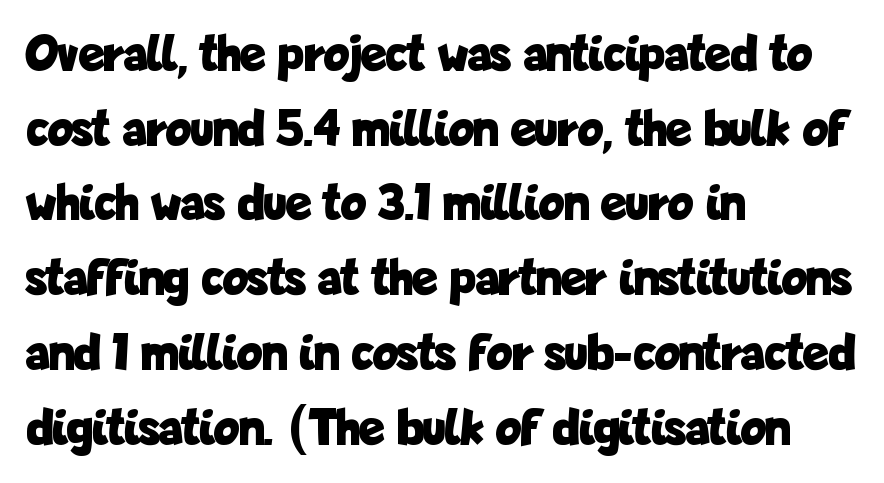
Letter spacing: default. Is this a fixed-width face? No — the glyphs have proportional, varying widths. Students, this is bold: see how much ink each stroke carries. The glyphs are unaccompanied by any horizontal stroke below them.
